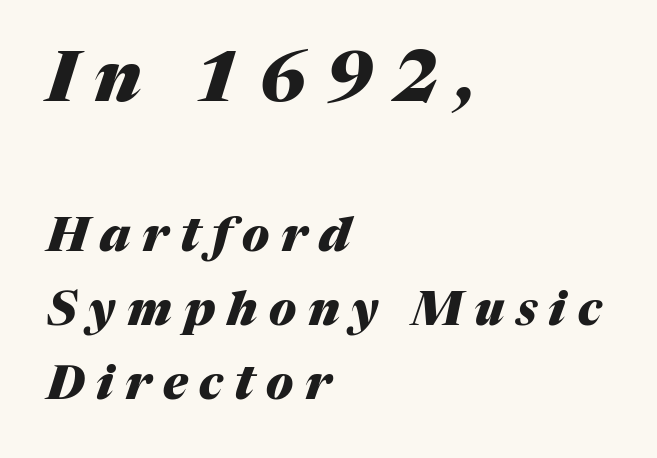
{"italic": "yes", "lean": "right", "slant_degrees": 17, "bold": "yes", "weight": "heavy", "width": "normal", "stroke_contrast": "medium", "x_height": "medium", "monospaced": "no", "underline": "no", "align": "left", "line_spacing": "normal", "line_spacing_ratio": 1.58, "letter_spacing": "wide", "letter_spacing_em": 0.25, "larger_block": "first", "size_ratio": 1.49, "glyph_px": 70}
